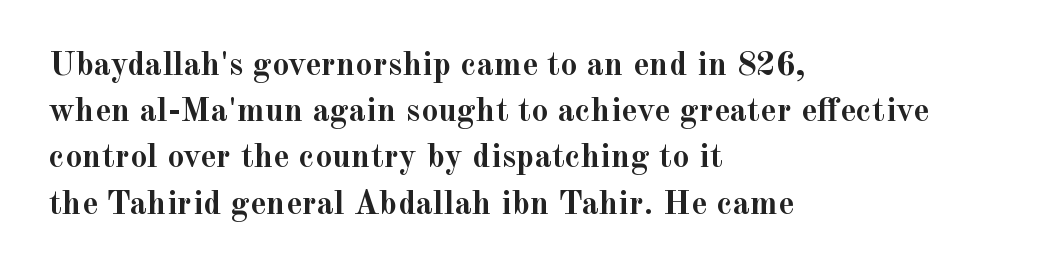
Bare-footed words on every line. In CSS terms this would be text-align: left. When letters stand straight like this, we call the style roman or upright. Leading: standard. This rendering employs a face with finishing strokes, i.e., a serif.
